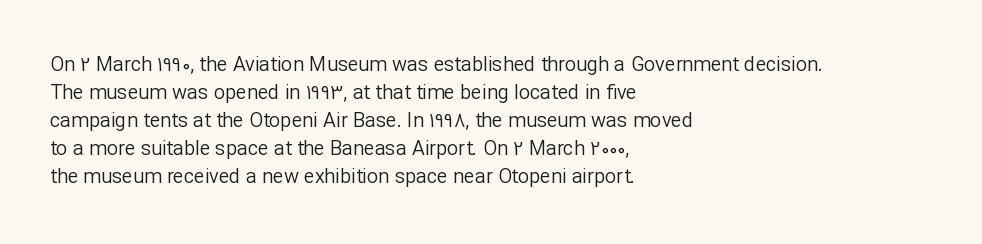
{"italic": "no", "bold": "no", "underline": "no", "align": "left", "line_spacing": "normal", "line_spacing_ratio": 1.4, "letter_spacing": "normal", "letter_spacing_em": 0.0, "glyph_px": 20}
